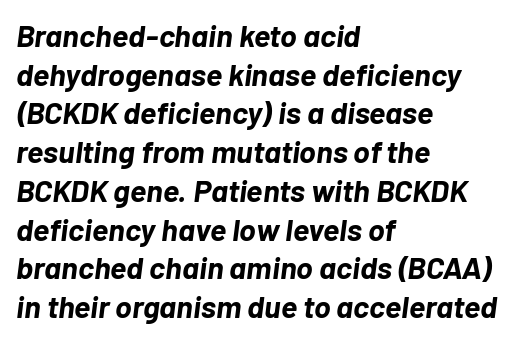
Q: Is the text bold? A: Yes.
Q: Is the text italic (slanted)? A: Yes, it leans right by about 7 degrees.
Q: Is the text underlined? A: No.
Q: How is the paragraph aligned? A: Left-aligned.
Q: Is the spacing between letters normal or unusually wide? A: Normal.
Q: Is the spacing between lines tight, normal or loose? A: Normal.
Q: Width (condensed, normal, or wide)? A: Normal.
Q: Stroke contrast? A: Low.
Q: x-height? A: Medium.
Q: Monospaced? A: No.
